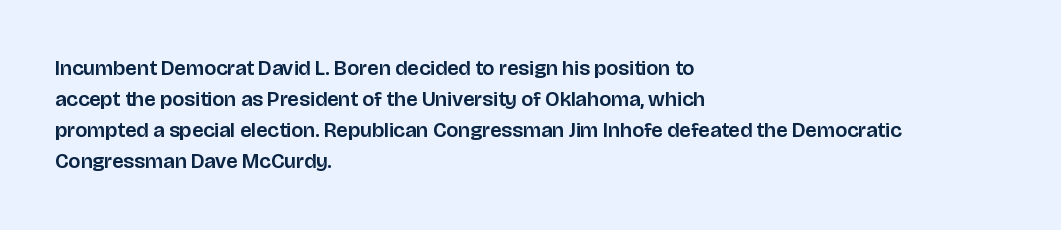
Q: Is the text italic (slanted)? A: No, it is upright.
Q: Is the text underlined? A: No.
Q: How is the paragraph aligned? A: Left-aligned.
Q: Is the spacing between letters normal or unusually wide? A: Normal.
Q: Is the spacing between lines tight, normal or loose? A: Normal.
